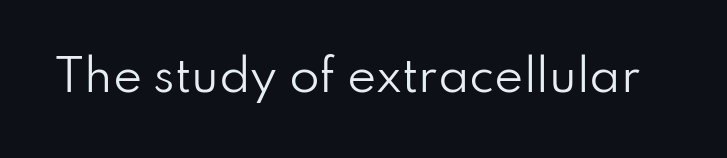
{"serif": "no", "italic": "no", "bold": "no", "weight": "regular", "width": "normal", "stroke_contrast": "low", "x_height": "small", "monospaced": "no", "underline": "no", "letter_spacing": "normal", "letter_spacing_em": 0.0, "glyph_px": 44}
